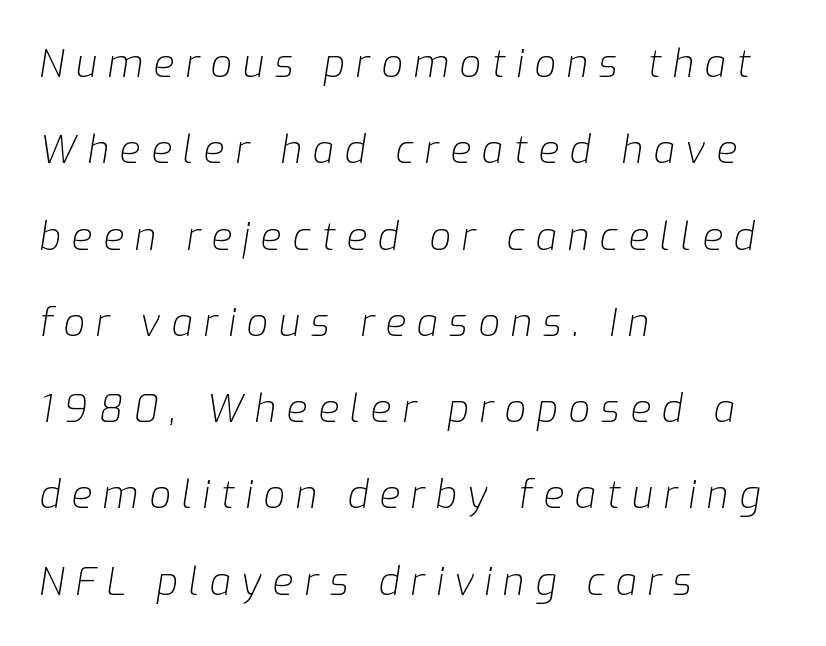
The image shows 38 px light type, italic (leaning right); set left-aligned, loose line spacing (2.27x), unusually wide letter spacing (+0.28 em), not underlined; low stroke contrast and a medium x-height.
